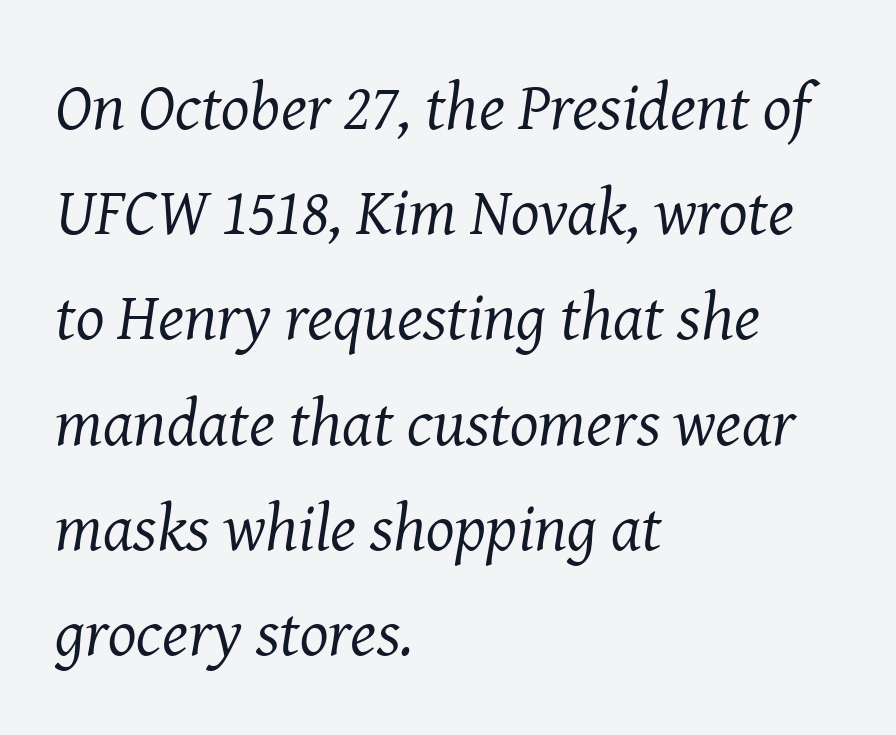
Q: Is the text bold? A: No.
Q: Is the text italic (slanted)? A: Yes, it leans right by about 8 degrees.
Q: Is the typeface a serif or a sans-serif typeface? A: Serif.
Q: Is the text underlined? A: No.
Q: How is the paragraph aligned? A: Left-aligned.
Q: Is the spacing between letters normal or unusually wide? A: Normal.
Q: Is the spacing between lines tight, normal or loose? A: Normal.
Q: Width (condensed, normal, or wide)? A: Normal.
Q: Stroke contrast? A: Medium.
Q: x-height? A: Medium.
Q: Monospaced? A: No.
